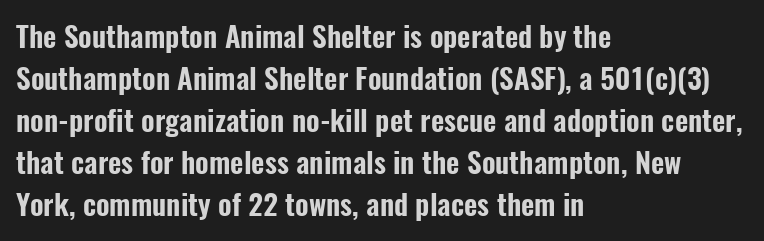
{"serif": "no", "italic": "no", "width": "condensed", "stroke_contrast": "low", "x_height": "medium", "monospaced": "no", "underline": "no", "align": "left", "line_spacing": "normal", "line_spacing_ratio": 1.45, "letter_spacing": "normal", "letter_spacing_em": 0.0, "glyph_px": 29}
